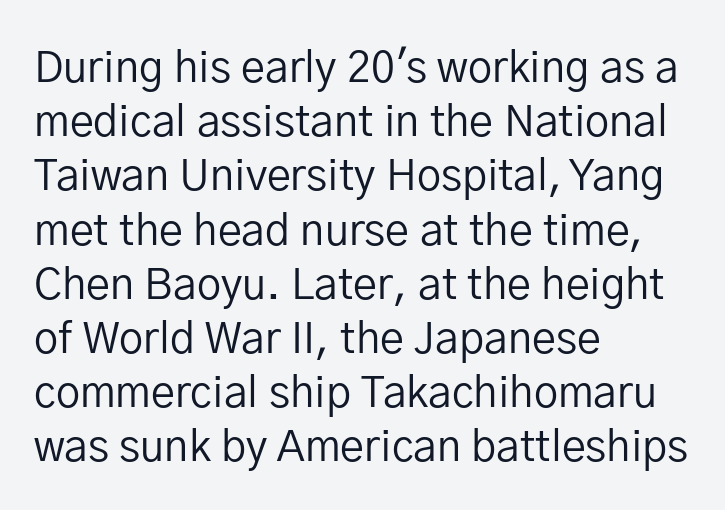
Tracking value appears to be zero — textbook default spacing. Descender tails drop into unmarked territory. The passage shown is not bold in any degree. The rendering uses natural spacing where letterforms have individual widths. Leftover space on each line is placed entirely after the last word. Designer's note — italics off, roman on.
